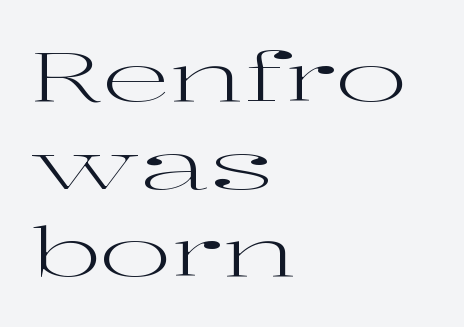
{"serif": "yes", "italic": "no", "bold": "no", "weight": "regular", "width": "wide", "stroke_contrast": "high", "x_height": "medium", "monospaced": "no", "underline": "no", "align": "left", "line_spacing": "normal", "line_spacing_ratio": 1.29, "letter_spacing": "normal", "letter_spacing_em": 0.0, "glyph_px": 68}
